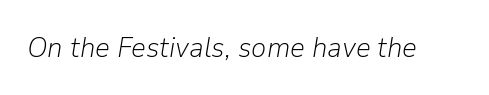
{"italic": "yes", "lean": "right", "slant_degrees": 9, "bold": "no", "weight": "light", "width": "normal", "stroke_contrast": "low", "x_height": "medium", "monospaced": "no", "underline": "no", "letter_spacing": "normal", "letter_spacing_em": 0.0, "glyph_px": 29}
